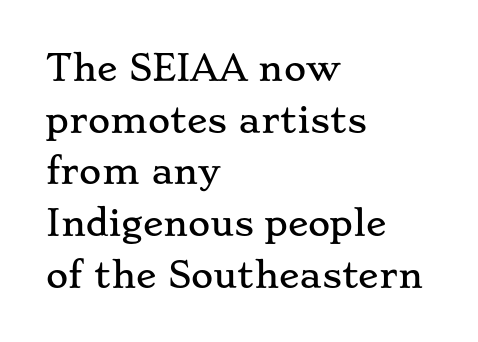
Q: Is the text italic (slanted)? A: No, it is upright.
Q: Is the typeface a serif or a sans-serif typeface? A: Serif.
Q: Is the text underlined? A: No.
Q: How is the paragraph aligned? A: Left-aligned.
Q: Is the spacing between letters normal or unusually wide? A: Normal.
Q: Is the spacing between lines tight, normal or loose? A: Normal.
Q: Width (condensed, normal, or wide)? A: Wide.
Q: Stroke contrast? A: Low.
Q: x-height? A: Small.
Q: Monospaced? A: No.
